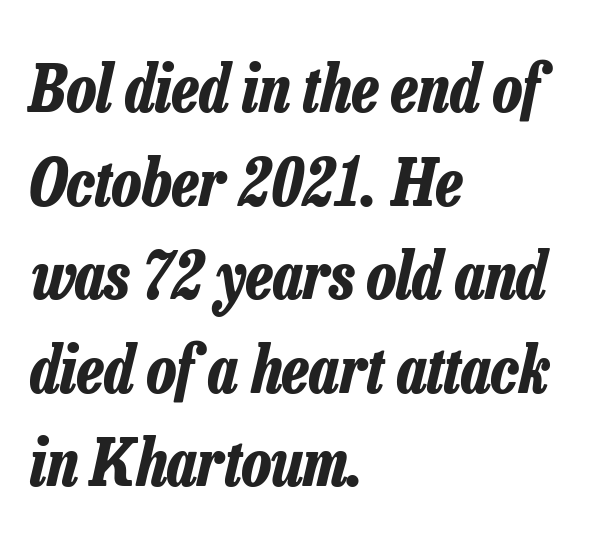
{"italic": "yes", "lean": "right", "slant_degrees": 13, "bold": "yes", "weight": "bold", "width": "condensed", "stroke_contrast": "low", "x_height": "medium", "monospaced": "no", "underline": "no", "align": "left", "line_spacing": "normal", "line_spacing_ratio": 1.44, "letter_spacing": "normal", "letter_spacing_em": 0.0, "glyph_px": 65}
